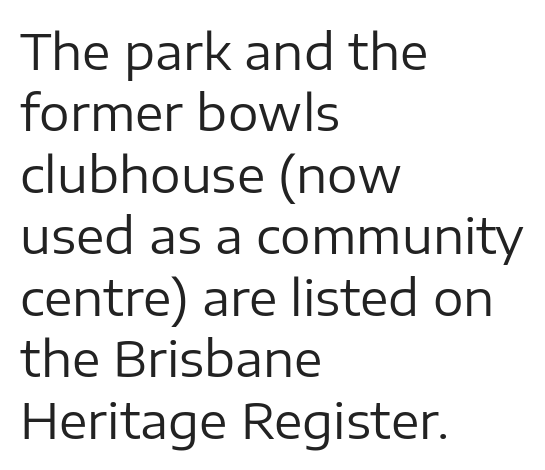
{"serif": "no", "italic": "no", "bold": "no", "weight": "regular", "width": "normal", "stroke_contrast": "low", "x_height": "medium", "monospaced": "no", "underline": "no", "align": "left", "line_spacing": "normal", "line_spacing_ratio": 1.28, "letter_spacing": "normal", "letter_spacing_em": 0.0, "glyph_px": 48}
